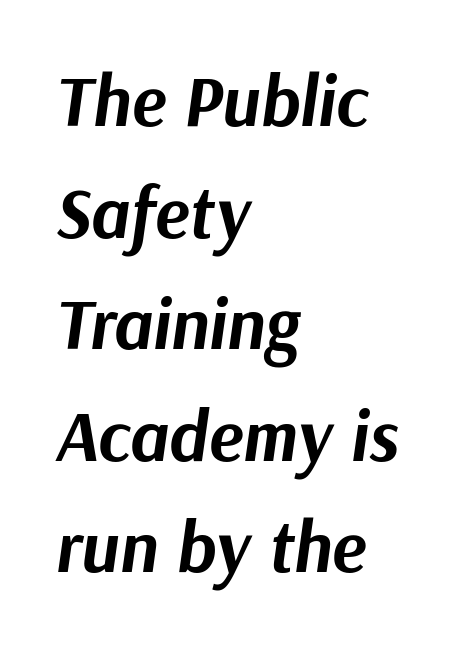
The image shows 72 px bold type, italic (leaning right); set left-aligned, normal line spacing (1.55x), normal letter spacing, not underlined; medium stroke contrast and a medium x-height.
